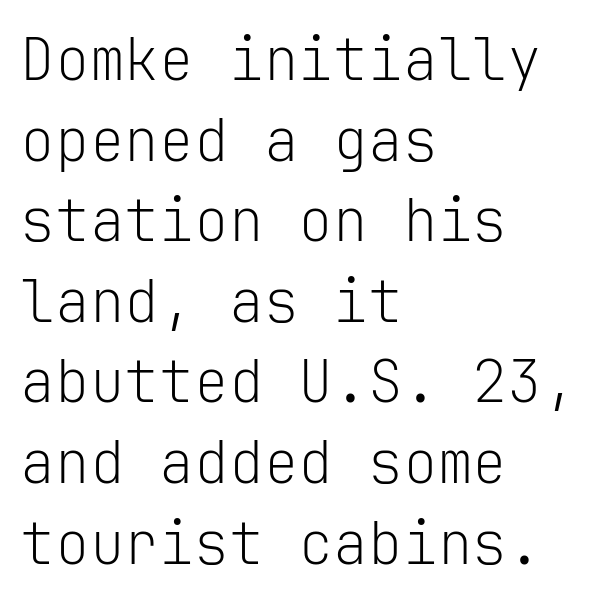
Q: Is the text bold? A: No.
Q: Is the text italic (slanted)? A: No, it is upright.
Q: Is the typeface a serif or a sans-serif typeface? A: Sans-serif.
Q: Is the text underlined? A: No.
Q: How is the paragraph aligned? A: Left-aligned.
Q: Is the spacing between letters normal or unusually wide? A: Normal.
Q: Is the spacing between lines tight, normal or loose? A: Normal.
Q: Width (condensed, normal, or wide)? A: Normal.
Q: Stroke contrast? A: Low.
Q: x-height? A: Medium.
Q: Monospaced? A: Yes.
